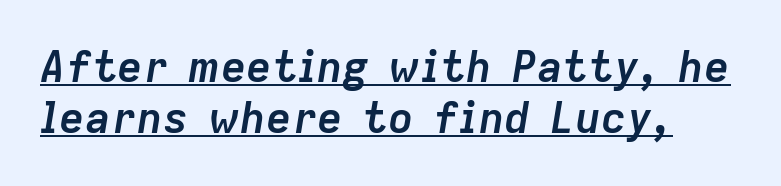
{"italic": "yes", "lean": "right", "slant_degrees": 9, "bold": "yes", "weight": "semibold", "width": "normal", "stroke_contrast": "low", "x_height": "medium", "monospaced": "no", "underline": "yes", "line_spacing_ratio": 1.18, "letter_spacing": "normal", "letter_spacing_em": 0.0, "glyph_px": 43}
